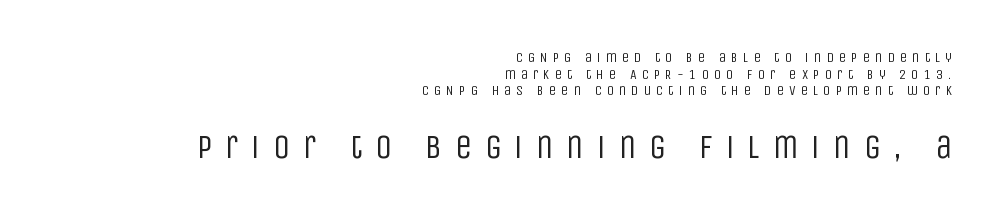
{"serif": "no", "italic": "no", "bold": "no", "weight": "regular", "width": "condensed", "stroke_contrast": "low", "x_height": "large", "monospaced": "no", "underline": "no", "align": "right", "line_spacing_ratio": 1.19, "letter_spacing": "wide", "letter_spacing_em": 0.37, "larger_block": "second", "size_ratio": 2.43, "glyph_px": 34}
